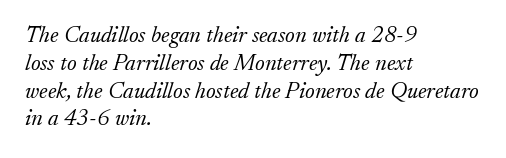
The image shows 23 px text type, italic (leaning right); set left-aligned, line spacing 1.21x, normal letter spacing, not underlined.
